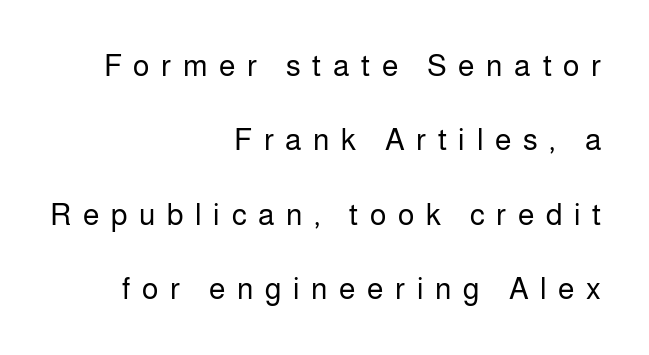
This is sans-serif lettering, the kind often seen on screens and signage. The font's upright variant was chosen for this text. What's the leading like? Stretched, with rows far apart. Lines of text with bare space underneath. You could not count columns in this text — the font is proportionally spaced.
